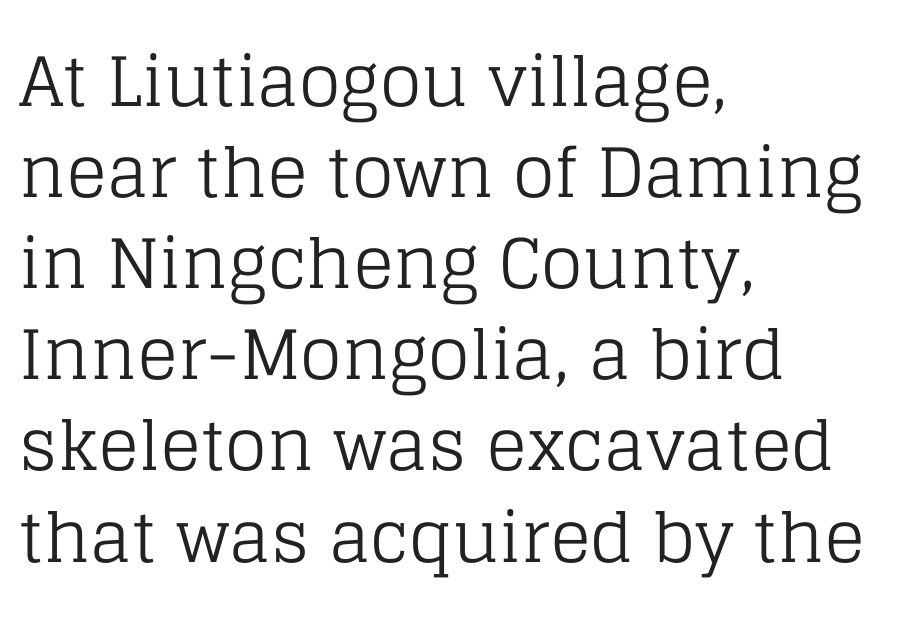
The image shows 68 px regular-weight serif type, upright; set left-aligned, normal line spacing (1.34x), normal letter spacing, not underlined; low stroke contrast and a large x-height.
